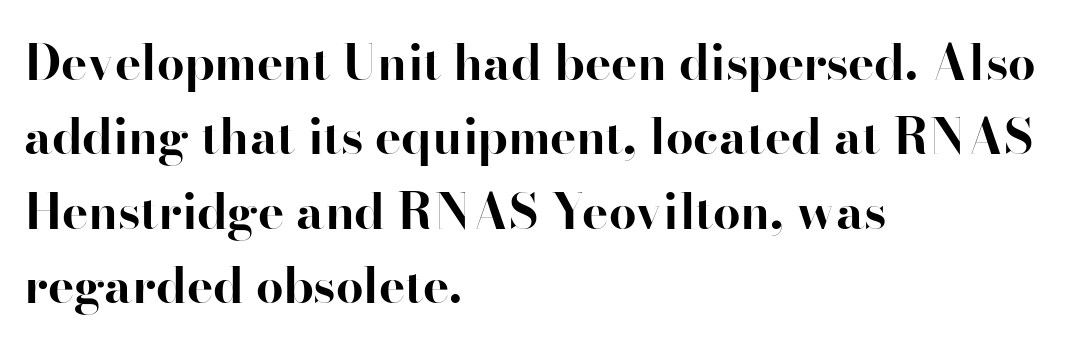
Typographically, this falls in the serif category. Here the designer chose a conventional face with non-uniform glyph widths. In terms of weight, the rendering is a true, heavy bold. Unmarked baselines from the first word to the last. How would I describe the line gaps? Plain and ordinary.
